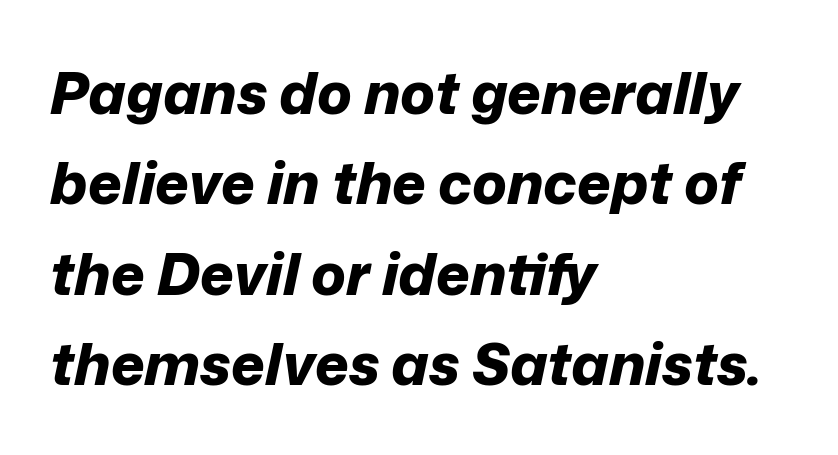
{"italic": "yes", "lean": "right", "slant_degrees": 12, "bold": "yes", "weight": "bold", "width": "normal", "stroke_contrast": "low", "x_height": "medium", "monospaced": "no", "underline": "no", "align": "left", "line_spacing": "normal", "line_spacing_ratio": 1.56, "letter_spacing": "normal", "letter_spacing_em": 0.0, "glyph_px": 58}
